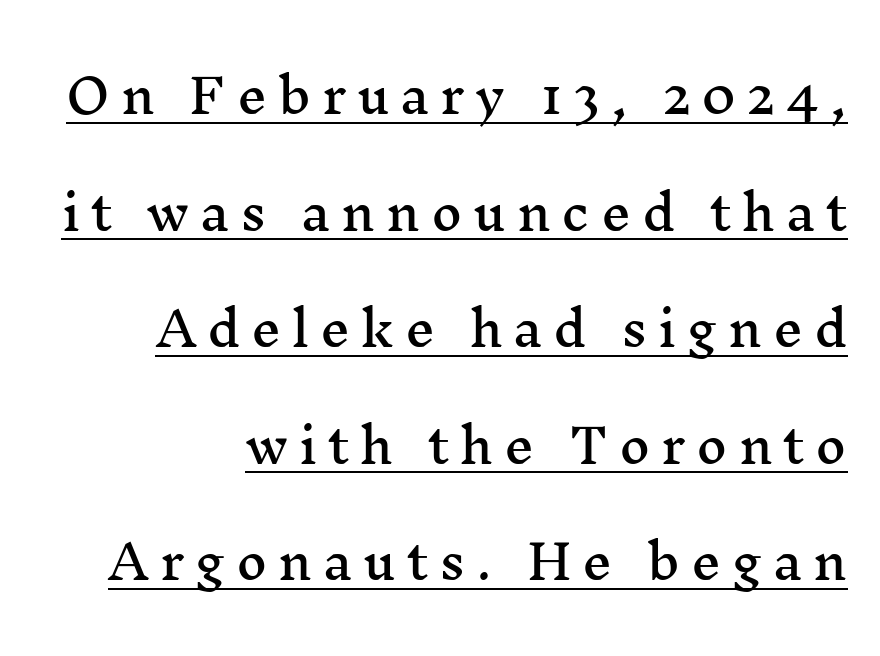
{"serif": "yes", "italic": "no", "width": "wide", "stroke_contrast": "medium", "x_height": "medium", "monospaced": "no", "underline": "yes", "align": "right", "line_spacing": "loose", "line_spacing_ratio": 2.48, "letter_spacing": "wide", "letter_spacing_em": 0.23, "glyph_px": 47}
